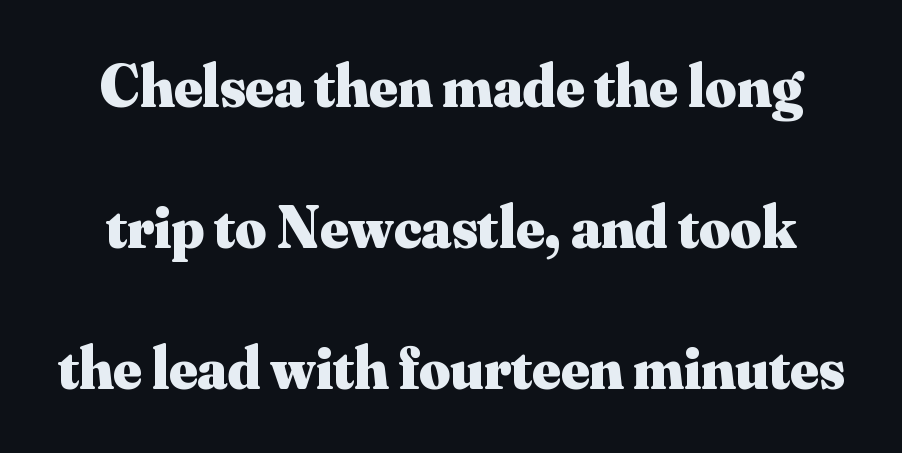
{"serif": "yes", "italic": "no", "bold": "yes", "weight": "heavy", "width": "normal", "stroke_contrast": "medium", "x_height": "small", "monospaced": "no", "underline": "no", "line_spacing": "loose", "line_spacing_ratio": 2.35, "letter_spacing": "normal", "letter_spacing_em": 0.0, "glyph_px": 60}
